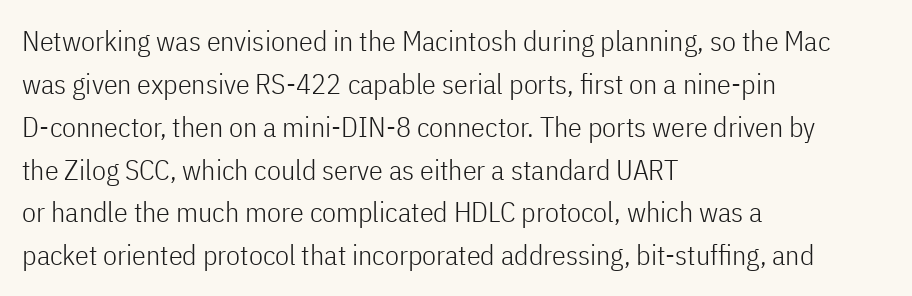
Does the leading feel generous? No, just average. This reads as an unemphasized weight, regular at the heaviest. You could not count columns in this text — the font is proportionally spaced. This is roman type, the default non-slanted kind.
